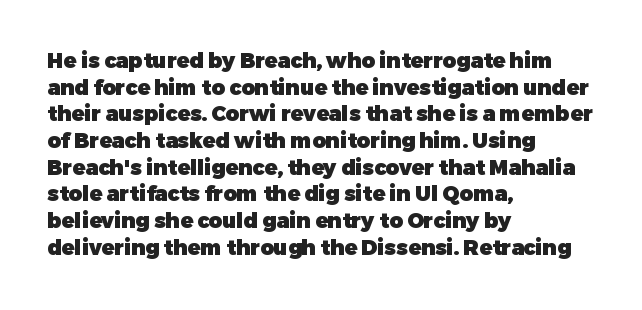
Q: Is the text bold? A: Yes.
Q: Is the text italic (slanted)? A: No, it is upright.
Q: Is the text underlined? A: No.
Q: How is the paragraph aligned? A: Left-aligned.
Q: Is the spacing between letters normal or unusually wide? A: Normal.
Q: Is the spacing between lines tight, normal or loose? A: Normal.
